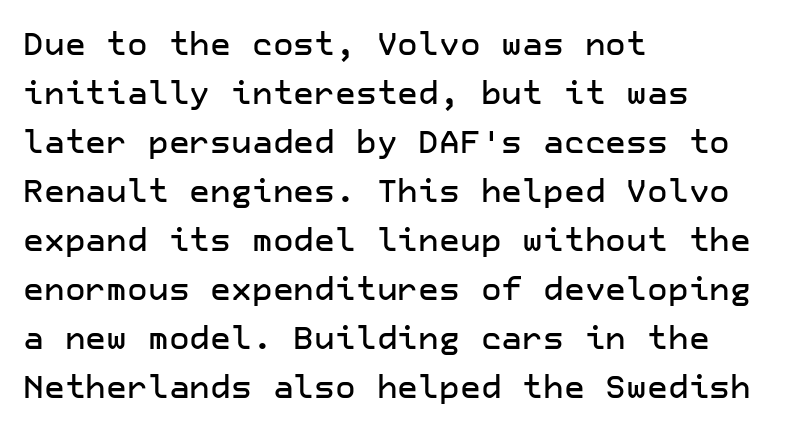
The image shows 32 px sans-serif type, upright; set left-aligned, normal line spacing (1.53x), normal letter spacing, not underlined; low stroke contrast and a medium x-height.
